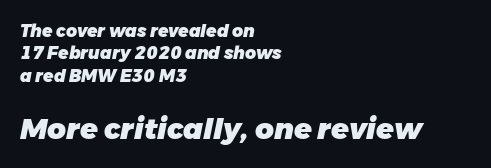
{"italic": "yes", "lean": "right", "slant_degrees": 11, "bold": "yes", "weight": "heavy", "width": "normal", "stroke_contrast": "low", "x_height": "medium", "monospaced": "no", "underline": "no", "align": "left", "line_spacing": "normal", "line_spacing_ratio": 1.31, "letter_spacing": "normal", "letter_spacing_em": 0.0, "larger_block": "second", "size_ratio": 1.71, "glyph_px": 29}
